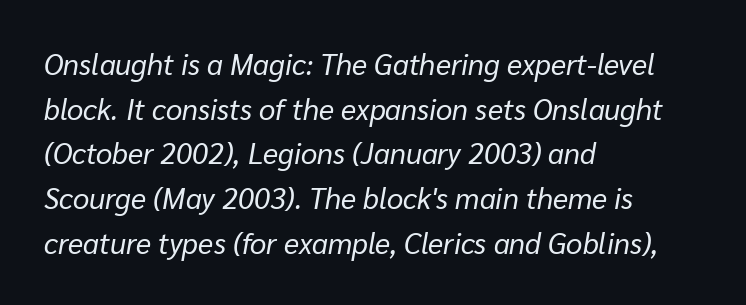
The image shows 29 px regular-weight type, italic (leaning right); set left-aligned, normal line spacing (1.54x), normal letter spacing, not underlined; low stroke contrast and a medium x-height.
